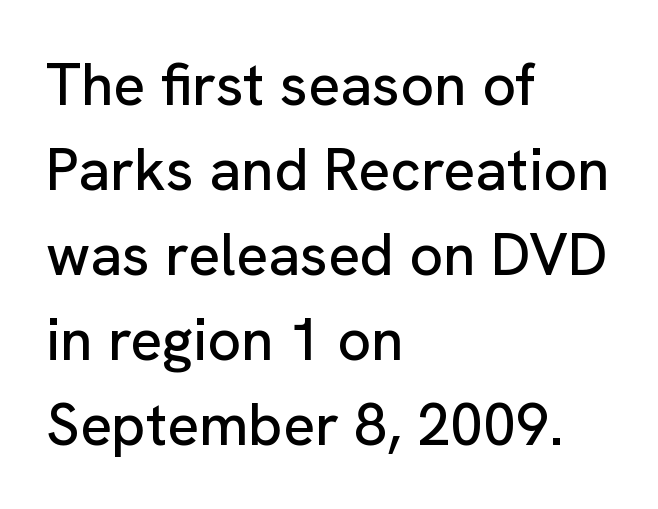
{"serif": "no", "italic": "no", "width": "normal", "stroke_contrast": "low", "x_height": "medium", "monospaced": "no", "underline": "no", "align": "left", "line_spacing": "normal", "line_spacing_ratio": 1.44, "letter_spacing": "normal", "letter_spacing_em": 0.0, "glyph_px": 59}
